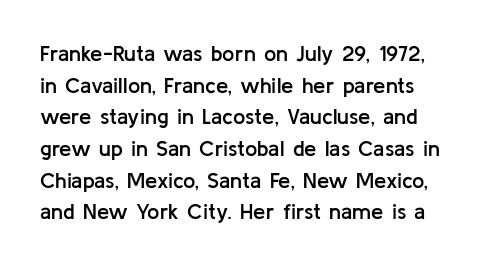
{"italic": "no", "bold": "semi", "underline": "no", "line_spacing": "normal", "line_spacing_ratio": 1.44, "letter_spacing": "normal", "letter_spacing_em": 0.0, "glyph_px": 22}
